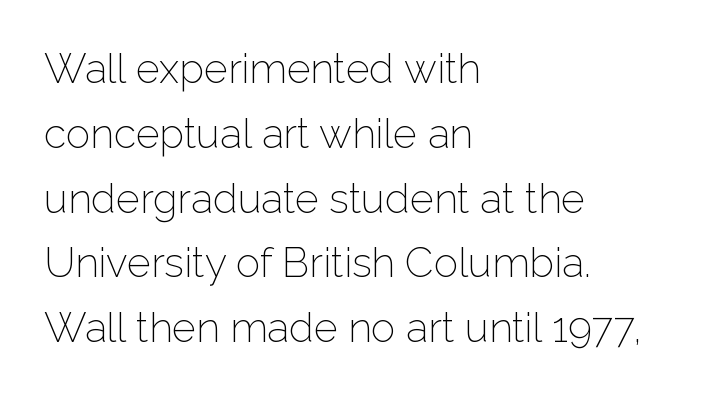
If you drew a line through each stem, it would be perfectly vertical. A typesetter would label this face a sans. Weight: in the light-to-regular range. Where is the straight margin? On the left. Looks like regular typesetting: each glyph gets only the width it needs.
